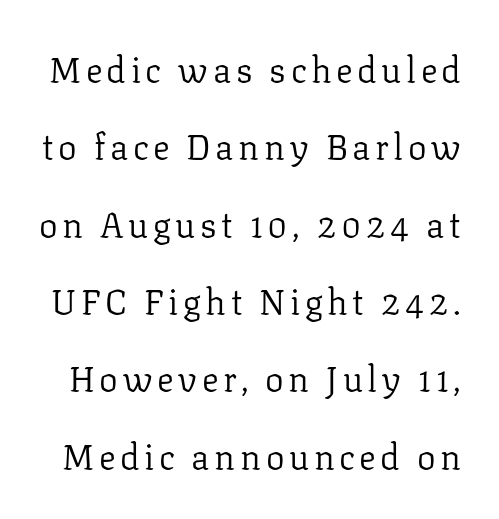
Q: Is the text bold? A: No.
Q: Is the text italic (slanted)? A: No, it is upright.
Q: Is the typeface a serif or a sans-serif typeface? A: Serif.
Q: Is the text underlined? A: No.
Q: Is the spacing between lines tight, normal or loose? A: Loose.
Q: Width (condensed, normal, or wide)? A: Normal.
Q: Stroke contrast? A: Low.
Q: x-height? A: Medium.
Q: Monospaced? A: No.
